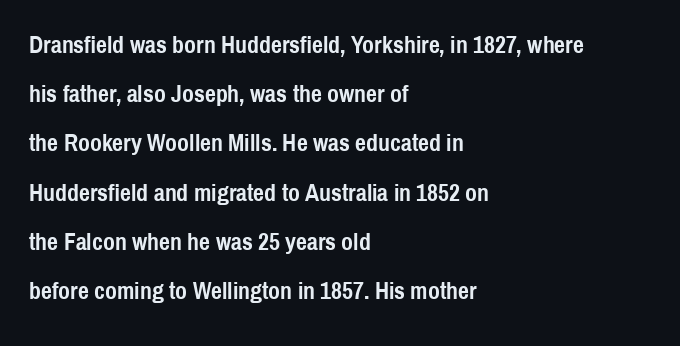
Q: Is the text bold? A: Yes.
Q: Is the text italic (slanted)? A: No, it is upright.
Q: Is the text underlined? A: No.
Q: How is the paragraph aligned? A: Left-aligned.
Q: Is the spacing between letters normal or unusually wide? A: Normal.
Q: Is the spacing between lines tight, normal or loose? A: Loose.
